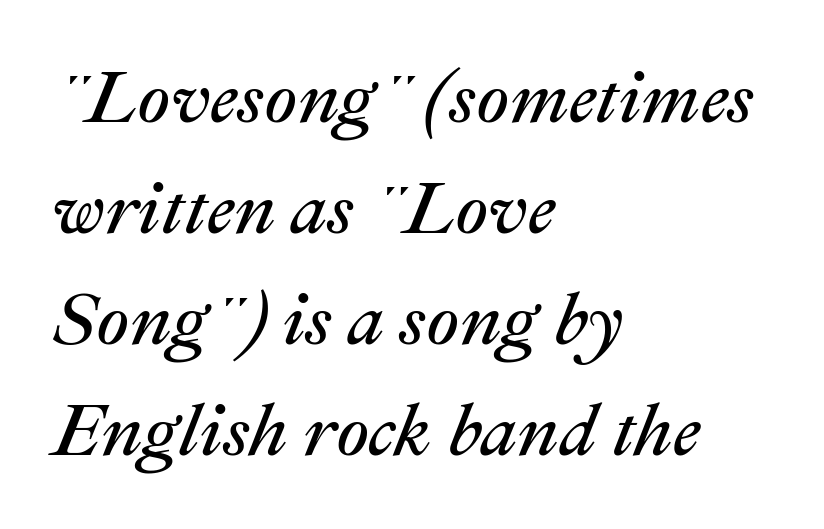
The image shows 73 px regular-weight type, italic (leaning right); set left-aligned, normal line spacing (1.52x), normal letter spacing, not underlined; medium stroke contrast and a medium x-height.
